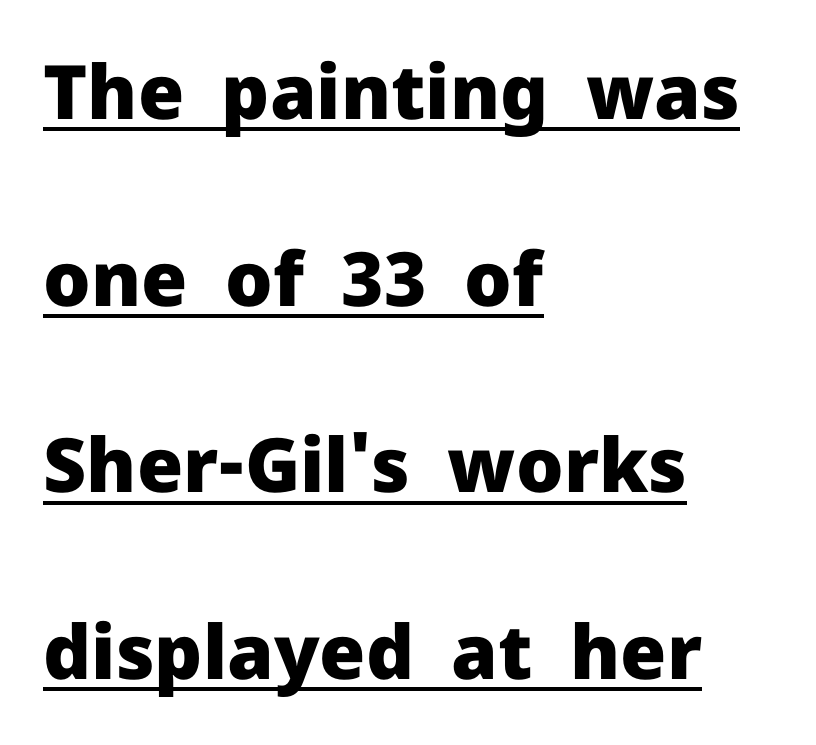
Q: Is the text bold? A: Yes.
Q: Is the text italic (slanted)? A: No, it is upright.
Q: Is the typeface a serif or a sans-serif typeface? A: Sans-serif.
Q: Is the text underlined? A: Yes.
Q: How is the paragraph aligned? A: Left-aligned.
Q: Is the spacing between letters normal or unusually wide? A: Normal.
Q: Is the spacing between lines tight, normal or loose? A: Loose.
Q: Width (condensed, normal, or wide)? A: Normal.
Q: Stroke contrast? A: Low.
Q: x-height? A: Medium.
Q: Monospaced? A: No.
